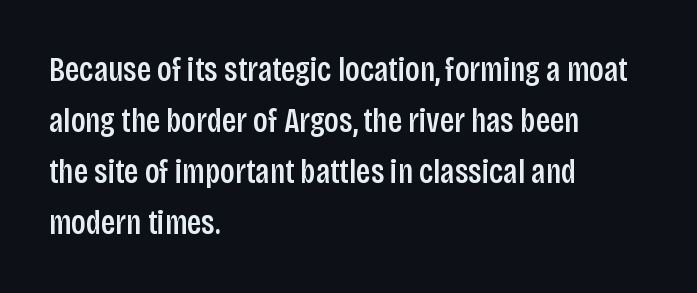
The image shows 34 px condensed sans-serif type, upright; set left-aligned, normal line spacing (1.5x), normal letter spacing, not underlined; low stroke contrast and a large x-height.
